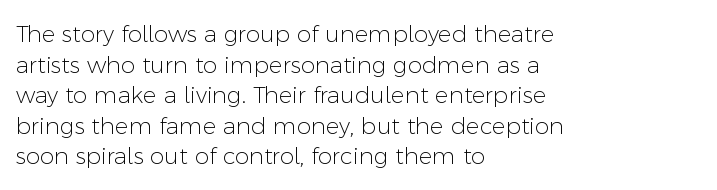
The image shows 23 px text type, upright; set left-aligned, normal line spacing (1.33x), normal letter spacing, not underlined.
